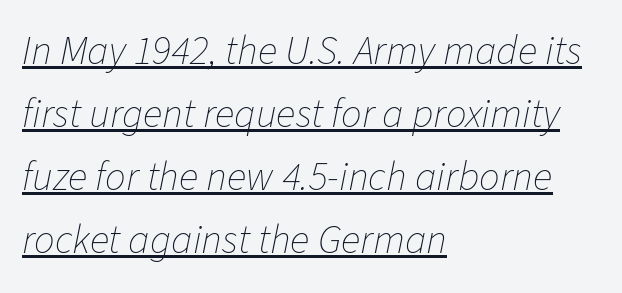
The image shows 41 px thin type, italic (leaning right); set left-aligned, normal line spacing (1.54x), normal letter spacing, underlined; low stroke contrast and a medium x-height.
